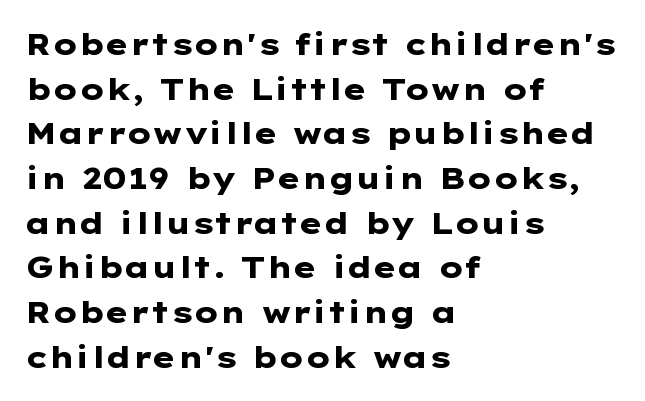
The image shows 30 px heavy, wide sans-serif type, upright; set left-aligned, normal line spacing (1.49x), normal letter spacing, not underlined; low stroke contrast and a medium x-height.
